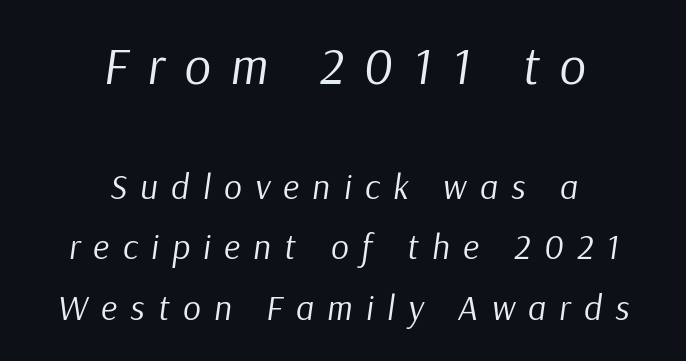
{"italic": "yes", "lean": "right", "slant_degrees": 9, "bold": "no", "weight": "regular", "width": "normal", "stroke_contrast": "low", "x_height": "medium", "monospaced": "no", "underline": "no", "align": "center", "line_spacing_ratio": 1.73, "letter_spacing": "wide", "letter_spacing_em": 0.38, "larger_block": "first", "size_ratio": 1.49, "glyph_px": 52}
